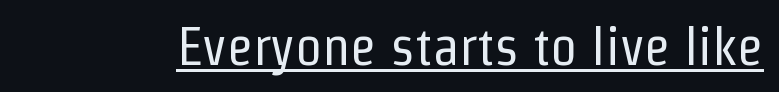
Q: Is the text bold? A: No.
Q: Is the text italic (slanted)? A: No, it is upright.
Q: Is the typeface a serif or a sans-serif typeface? A: Sans-serif.
Q: Is the text underlined? A: Yes.
Q: Is the spacing between letters normal or unusually wide? A: Normal.
Q: Width (condensed, normal, or wide)? A: Condensed.
Q: Stroke contrast? A: Low.
Q: x-height? A: Medium.
Q: Monospaced? A: No.
